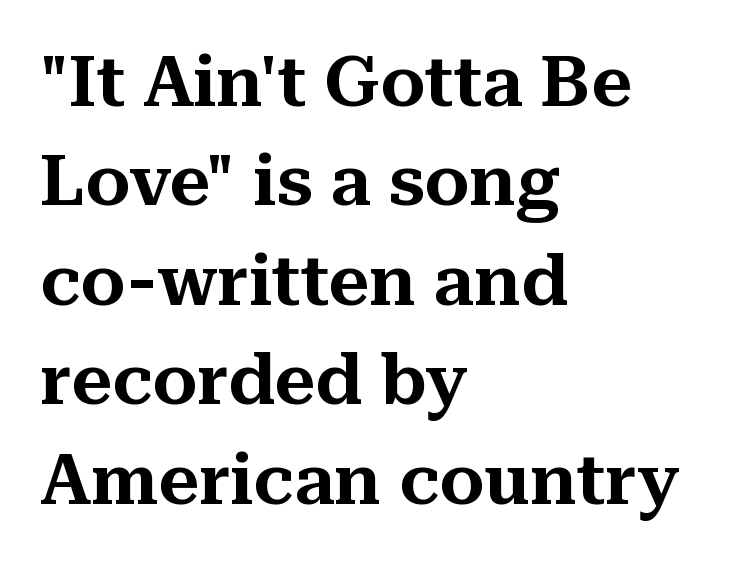
{"serif": "yes", "italic": "no", "width": "normal", "stroke_contrast": "medium", "x_height": "medium", "monospaced": "no", "underline": "no", "align": "left", "line_spacing": "normal", "line_spacing_ratio": 1.4, "letter_spacing": "normal", "letter_spacing_em": 0.0, "glyph_px": 71}
